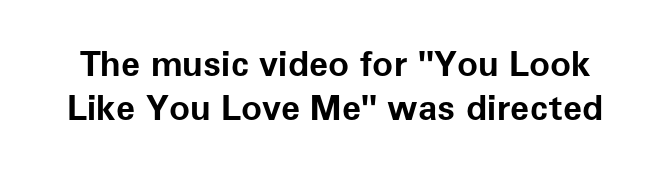
Q: Is the text bold? A: Yes.
Q: Is the text italic (slanted)? A: No, it is upright.
Q: Is the typeface a serif or a sans-serif typeface? A: Sans-serif.
Q: Is the text underlined? A: No.
Q: Is the spacing between letters normal or unusually wide? A: Normal.
Q: Is the spacing between lines tight, normal or loose? A: Normal.
Q: Width (condensed, normal, or wide)? A: Normal.
Q: Stroke contrast? A: Low.
Q: x-height? A: Medium.
Q: Monospaced? A: No.
